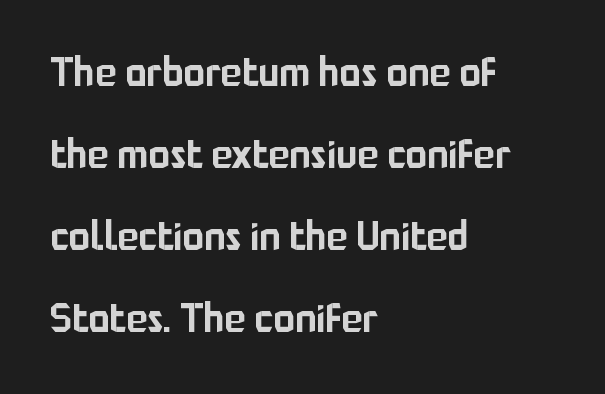
Q: Is the text italic (slanted)? A: No, it is upright.
Q: Is the typeface a serif or a sans-serif typeface? A: Sans-serif.
Q: Is the text underlined? A: No.
Q: How is the paragraph aligned? A: Left-aligned.
Q: Is the spacing between letters normal or unusually wide? A: Normal.
Q: Is the spacing between lines tight, normal or loose? A: Loose.
Q: Width (condensed, normal, or wide)? A: Normal.
Q: Stroke contrast? A: Low.
Q: x-height? A: Medium.
Q: Monospaced? A: No.
